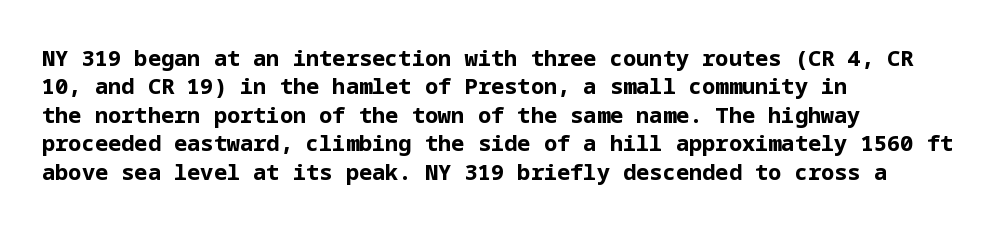
{"italic": "no", "bold": "yes", "underline": "no", "align": "left", "line_spacing": "normal", "line_spacing_ratio": 1.29, "letter_spacing": "normal", "letter_spacing_em": 0.0, "glyph_px": 22}
